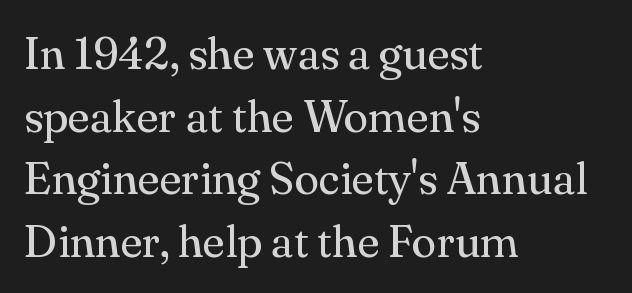
Q: Is the text bold? A: No.
Q: Is the text italic (slanted)? A: No, it is upright.
Q: Is the typeface a serif or a sans-serif typeface? A: Serif.
Q: Is the text underlined? A: No.
Q: How is the paragraph aligned? A: Left-aligned.
Q: Is the spacing between letters normal or unusually wide? A: Normal.
Q: Is the spacing between lines tight, normal or loose? A: Normal.
Q: Width (condensed, normal, or wide)? A: Normal.
Q: Stroke contrast? A: Medium.
Q: x-height? A: Small.
Q: Monospaced? A: No.
